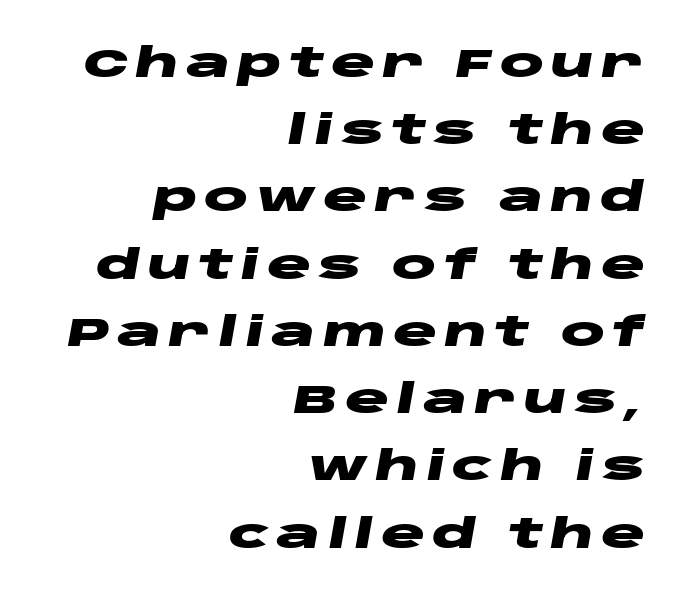
{"italic": "yes", "lean": "right", "slant_degrees": 10, "bold": "yes", "weight": "heavy", "width": "wide", "stroke_contrast": "low", "x_height": "large", "monospaced": "no", "underline": "no", "align": "right", "line_spacing": "normal", "line_spacing_ratio": 1.64, "glyph_px": 41}
